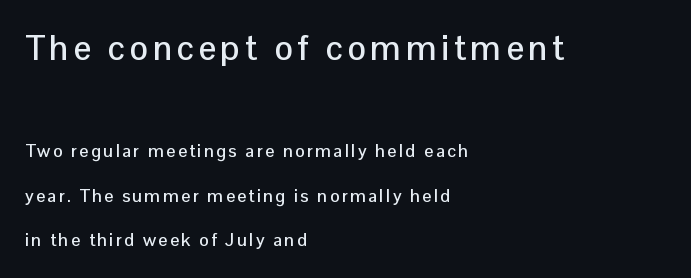
Typesetter's note — upper block bumped up in size, lower block left smaller. Characters remain perfectly vertical along every line. Serif or sans? Sans — the stroke terminals are bare. The lines in this sample share a left origin and differ only in where they stop. Lines of text with bare space underneath.
